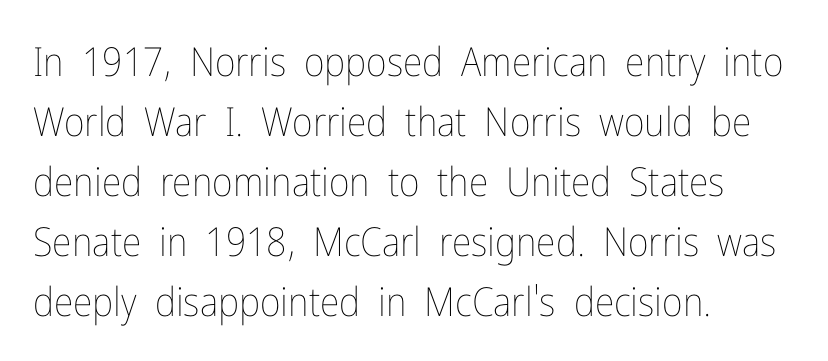
The passage shown is not bold in any degree. Think of a printed novel: that variable character pitch is what you see here. Letters rest on an invisible, unmarked baseline. The rendering anchors every line to the left-hand side. The typography opts for an upright posture over an oblique one. Tracking value appears to be zero — textbook default spacing.
